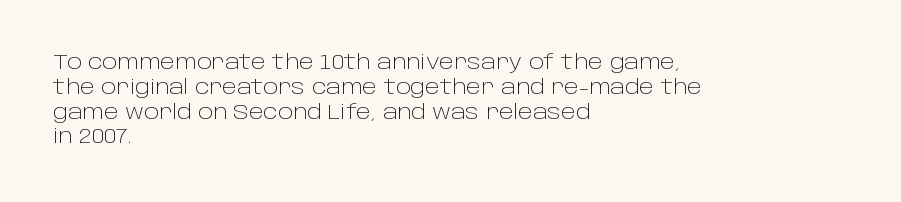
{"italic": "no", "bold": "no", "underline": "no", "align": "left", "line_spacing_ratio": 1.24, "letter_spacing": "normal", "letter_spacing_em": 0.0, "glyph_px": 20}
